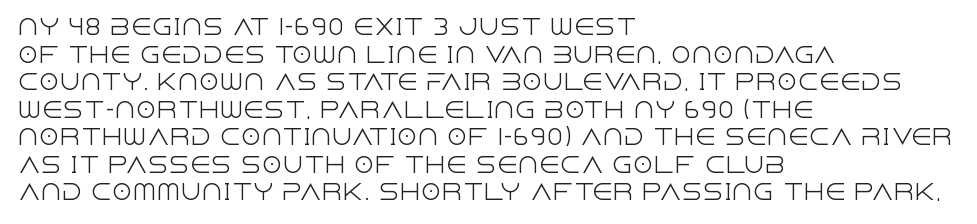
{"italic": "no", "bold": "no", "underline": "no", "align": "left", "line_spacing": "normal", "line_spacing_ratio": 1.31, "letter_spacing": "normal", "letter_spacing_em": 0.0, "glyph_px": 21}
